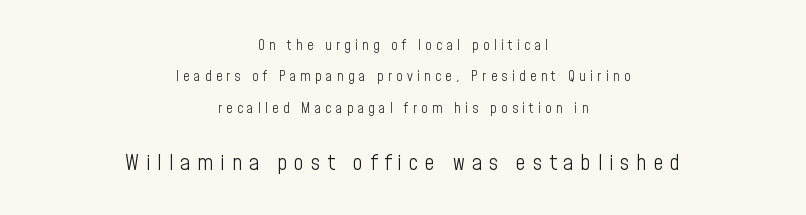
The passage shown stacks its lines with a broad gap. The font sits on the lighter half of the weight spectrum, regular included. The typesetter chose a symmetrical, centered arrangement here. Underline: absent. Size hierarchy here favors the trailing block over the leading one. Each word looks stretched out because of the extra space between its letters.
